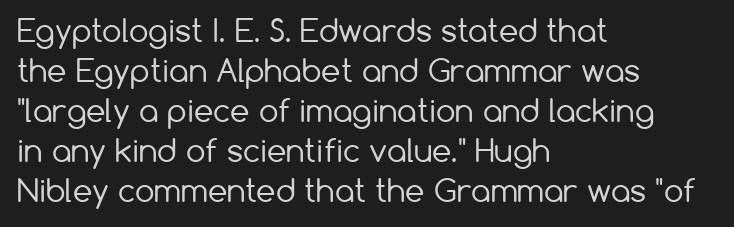
Q: Is the text bold? A: No.
Q: Is the text italic (slanted)? A: No, it is upright.
Q: Is the typeface a serif or a sans-serif typeface? A: Sans-serif.
Q: Is the text underlined? A: No.
Q: How is the paragraph aligned? A: Left-aligned.
Q: Is the spacing between letters normal or unusually wide? A: Normal.
Q: Is the spacing between lines tight, normal or loose? A: Normal.
Q: Width (condensed, normal, or wide)? A: Normal.
Q: Stroke contrast? A: Low.
Q: x-height? A: Medium.
Q: Monospaced? A: No.
